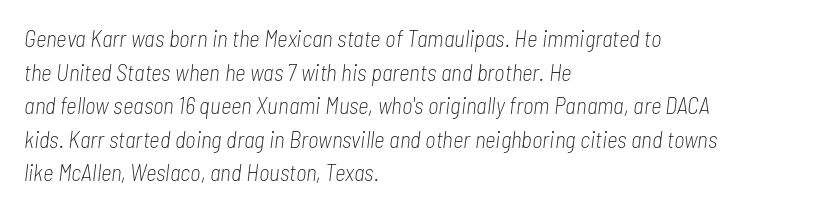
{"italic": "yes", "lean": "right", "slant_degrees": 7, "bold": "no", "underline": "no", "align": "left", "line_spacing": "normal", "line_spacing_ratio": 1.46, "letter_spacing": "normal", "letter_spacing_em": 0.0, "glyph_px": 23}
